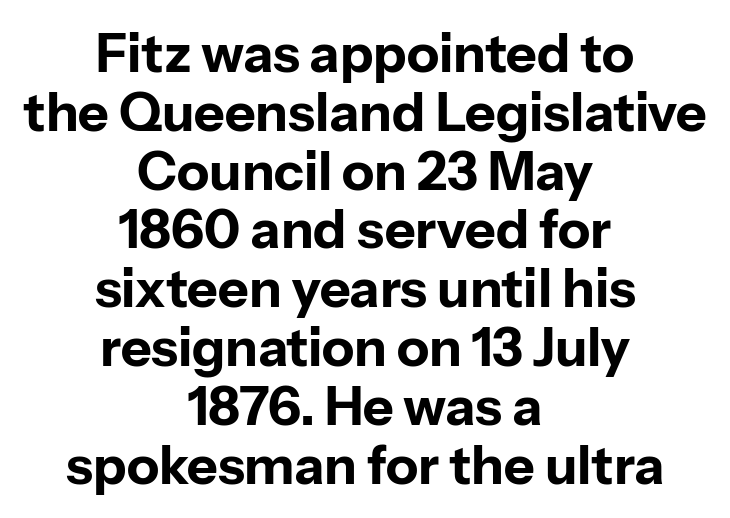
Q: Is the text bold? A: Yes.
Q: Is the text italic (slanted)? A: No, it is upright.
Q: Is the typeface a serif or a sans-serif typeface? A: Sans-serif.
Q: Is the text underlined? A: No.
Q: How is the paragraph aligned? A: Centered.
Q: Is the spacing between letters normal or unusually wide? A: Normal.
Q: Is the spacing between lines tight, normal or loose? A: Tight.
Q: Width (condensed, normal, or wide)? A: Normal.
Q: Stroke contrast? A: Low.
Q: x-height? A: Medium.
Q: Monospaced? A: No.
